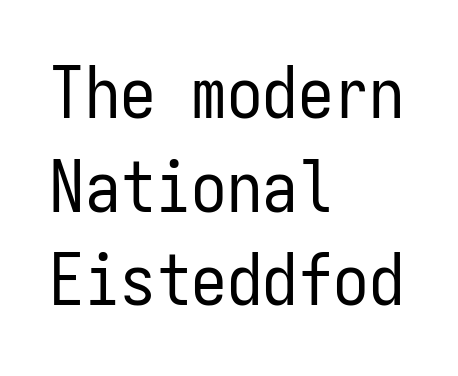
The image shows 71 px regular-weight, condensed sans-serif type, upright, monospaced; set left-aligned, normal line spacing (1.32x), normal letter spacing, not underlined; low stroke contrast and a medium x-height.
